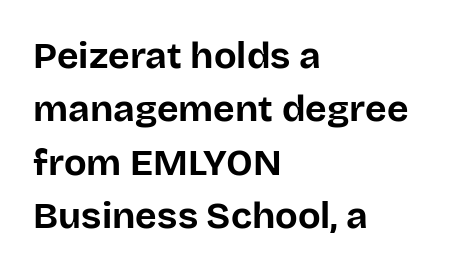
{"serif": "no", "italic": "no", "bold": "yes", "weight": "bold", "width": "normal", "stroke_contrast": "low", "x_height": "large", "monospaced": "no", "underline": "no", "align": "left", "line_spacing": "normal", "line_spacing_ratio": 1.44, "letter_spacing": "normal", "letter_spacing_em": 0.0, "glyph_px": 37}
